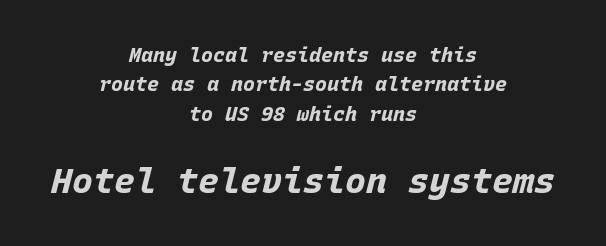
The image shows 35 px bold type, italic (leaning right), monospaced; set centered, normal line spacing (1.47x), normal letter spacing, not underlined; the second (bottom) block is 1.75x larger; low stroke contrast and a large x-height.
